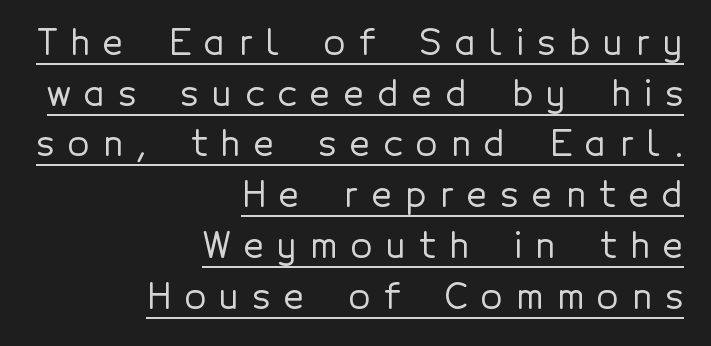
The image shows 35 px sans-serif type, upright; set right-aligned, normal line spacing (1.45x), unusually wide letter spacing (+0.39 em), underlined; a medium x-height.
